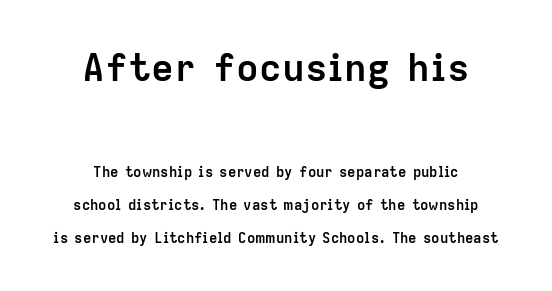
Q: Is the text bold? A: Yes.
Q: Is the text italic (slanted)? A: No, it is upright.
Q: Is the typeface a serif or a sans-serif typeface? A: Sans-serif.
Q: Is the text underlined? A: No.
Q: How is the paragraph aligned? A: Centered.
Q: Is the spacing between letters normal or unusually wide? A: Normal.
Q: Is the spacing between lines tight, normal or loose? A: Loose.
Q: Which block of text is set in a larger size, the first (top) or the second (bottom)? A: The first (top) one.
Q: Width (condensed, normal, or wide)? A: Normal.
Q: Stroke contrast? A: Low.
Q: x-height? A: Medium.
Q: Monospaced? A: No.
